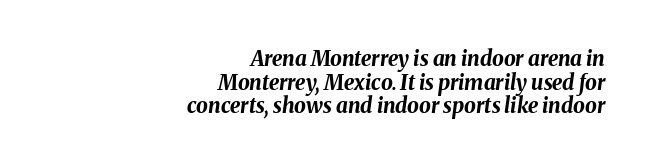
{"italic": "yes", "lean": "right", "slant_degrees": 8, "bold": "yes", "underline": "no", "align": "right", "line_spacing": "tight", "line_spacing_ratio": 1.13, "letter_spacing": "normal", "letter_spacing_em": 0.0, "glyph_px": 21}
